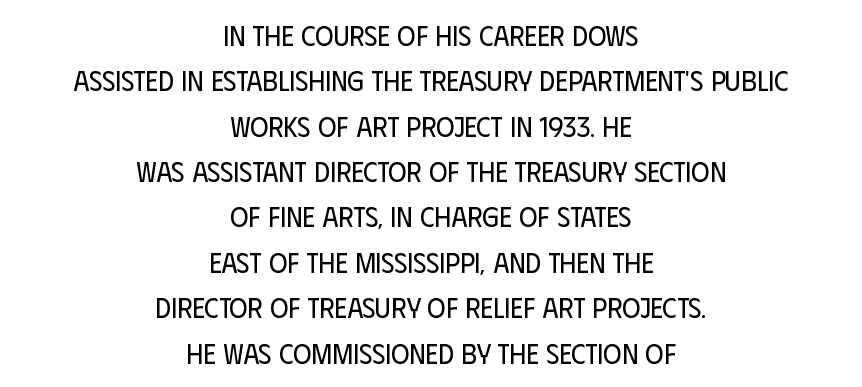
Weight: not bold — regular or lighter. Posture: vertical. The line-height multiplier appears to be the usual default. I'd call this a sans setting — the letters go barefoot. Spacing verdict: proportional, widths tailored to each character. Just letters on the line, the space beneath them empty.
